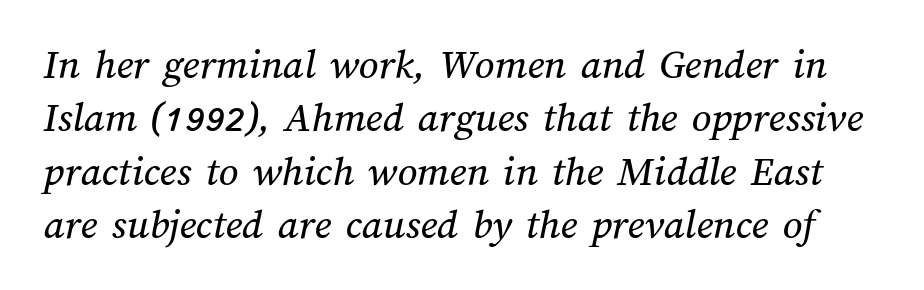
Descenders hang freely into open space. This sample has the flowing, uneven cadence of proportional lettering. Characters follow at the spacing the type designer built in.
